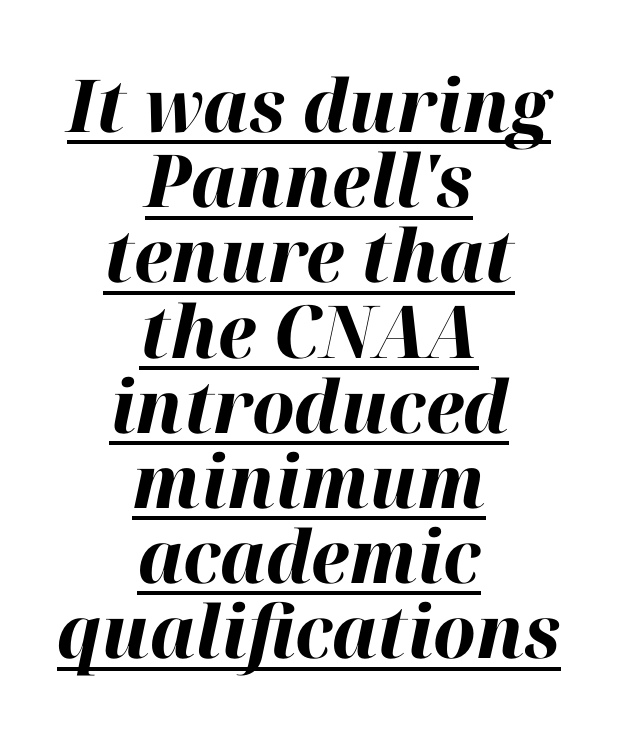
The image shows 73 px bold type, italic (leaning right); set centered, tight line spacing (1.03x), normal letter spacing, underlined; high stroke contrast and a medium x-height.
